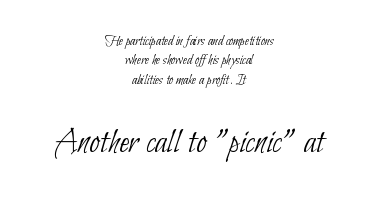
The image shows 37 px thin, condensed sans-serif type; set centered, normal line spacing (1.29x), normal letter spacing, not underlined; the second (bottom) block is 2.47x larger; low stroke contrast and a small x-height.
